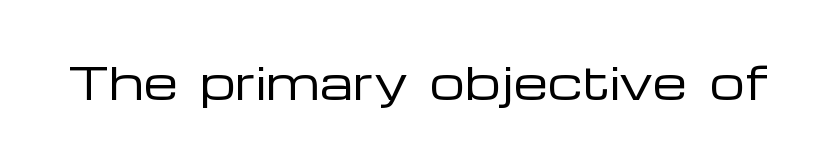
Stems here are at most as thick as an everyday book face. Inter-character spacing is left at the font's built-in metrics. Typographically, this falls in the sans-serif category. Italic? Not at all — the glyphs are vertical. Each letter keeps its own natural width here, so spacing adapts to shape.
